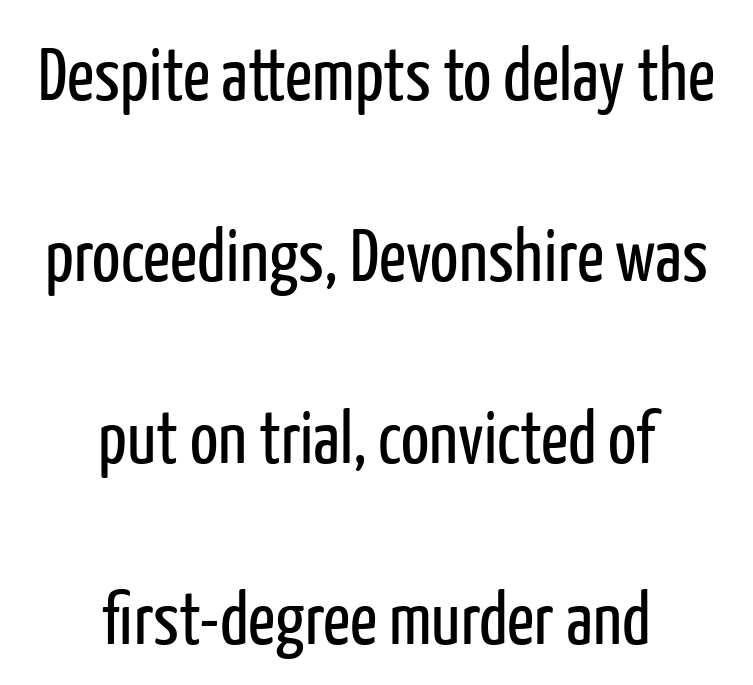
Q: Is the text bold? A: No.
Q: Is the text italic (slanted)? A: No, it is upright.
Q: Is the typeface a serif or a sans-serif typeface? A: Sans-serif.
Q: Is the text underlined? A: No.
Q: How is the paragraph aligned? A: Centered.
Q: Is the spacing between letters normal or unusually wide? A: Normal.
Q: Is the spacing between lines tight, normal or loose? A: Loose.
Q: Width (condensed, normal, or wide)? A: Condensed.
Q: Stroke contrast? A: Low.
Q: x-height? A: Medium.
Q: Monospaced? A: No.
